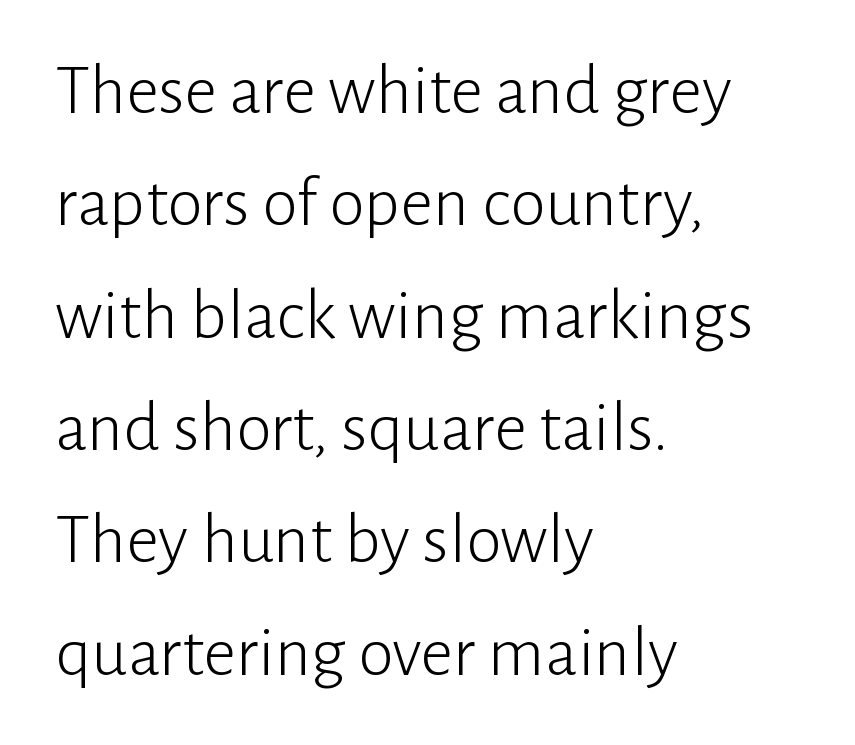
The rows are spaced the way most documents space them. Inter-character spacing is left at the font's built-in metrics. Check where the strokes stop: nothing finishes them off — pure sans. These lines stack with their left ends in a neat column. This is roman type, the default non-slanted kind. This sample has the flowing, uneven cadence of proportional lettering.
